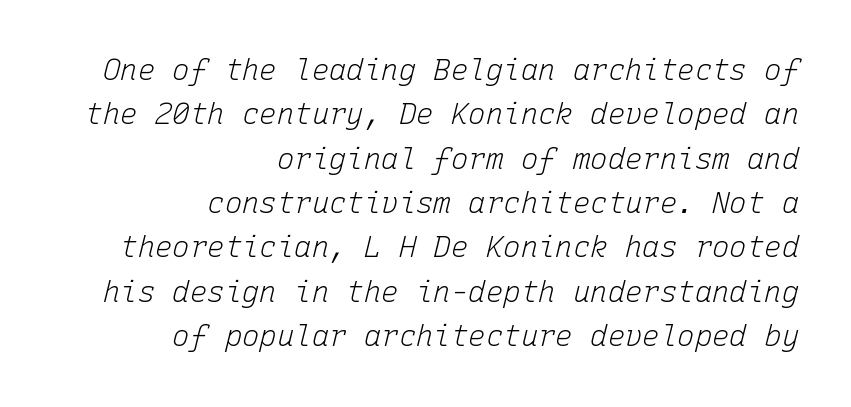
Q: Is the text bold? A: No.
Q: Is the text italic (slanted)? A: Yes, it leans right by about 15 degrees.
Q: Is the text underlined? A: No.
Q: How is the paragraph aligned? A: Right-aligned.
Q: Is the spacing between letters normal or unusually wide? A: Normal.
Q: Is the spacing between lines tight, normal or loose? A: Normal.
Q: Width (condensed, normal, or wide)? A: Normal.
Q: Stroke contrast? A: Low.
Q: x-height? A: Medium.
Q: Monospaced? A: Yes.
